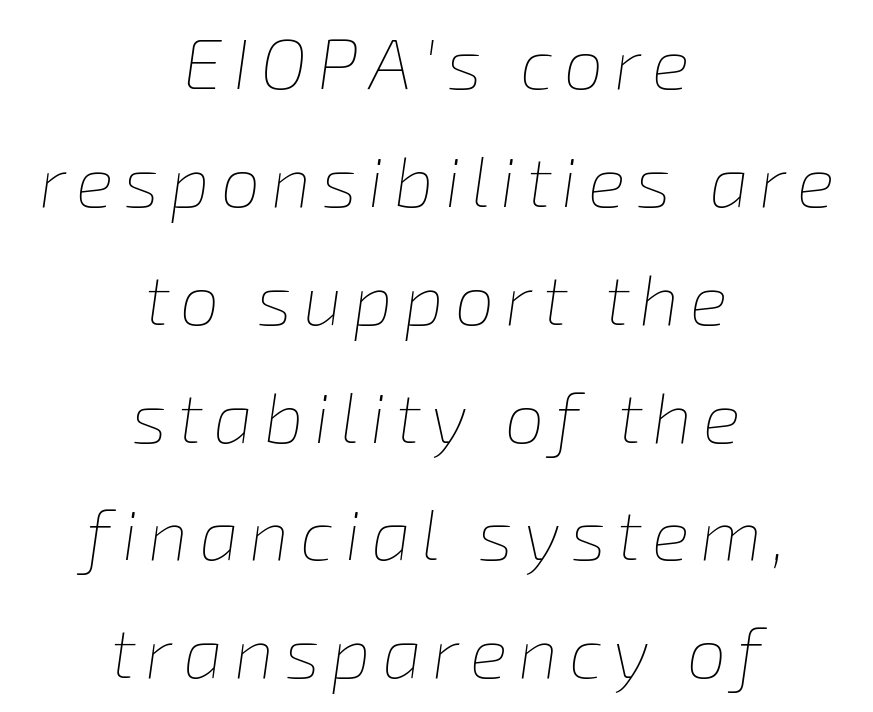
The image shows 71 px thin type, italic (leaning right); set centered, normal line spacing (1.66x), not underlined; low stroke contrast and a medium x-height.
